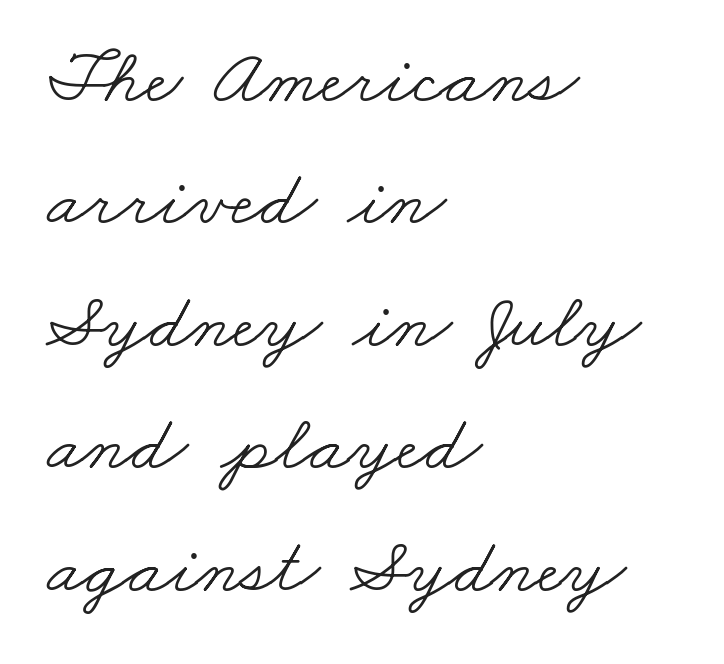
Q: Is the text bold? A: No.
Q: Is the typeface a serif or a sans-serif typeface? A: Serif.
Q: Is the text underlined? A: No.
Q: How is the paragraph aligned? A: Left-aligned.
Q: Is the spacing between letters normal or unusually wide? A: Normal.
Q: Is the spacing between lines tight, normal or loose? A: Normal.
Q: Width (condensed, normal, or wide)? A: Wide.
Q: Stroke contrast? A: Low.
Q: x-height? A: Small.
Q: Monospaced? A: No.
